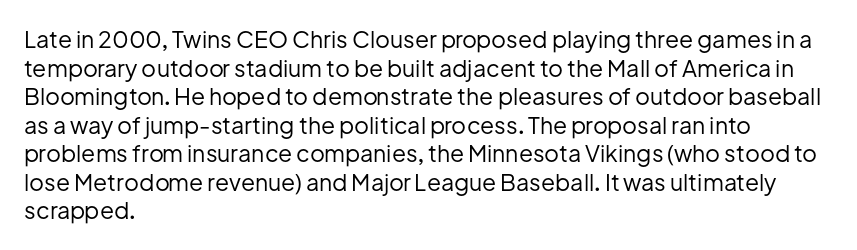
{"italic": "no", "bold": "no", "underline": "no", "align": "left", "line_spacing_ratio": 1.24, "letter_spacing": "normal", "letter_spacing_em": 0.0, "glyph_px": 23}
